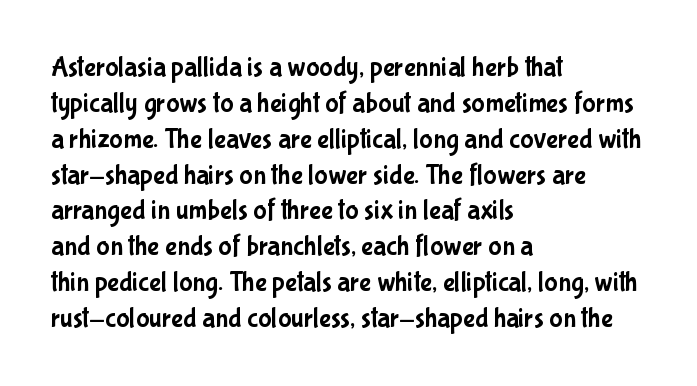
Compared with typical paragraphs, the rows here are spaced about the same. Regarding serifs, this sample does without them. This is roman type, the default non-slanted kind. Standard letterfit; no display-style spreading of the glyphs. A student would call this left alignment; a typographer would say flush left, rag right. A typesetter would call this proportional, since set widths differ per character.
